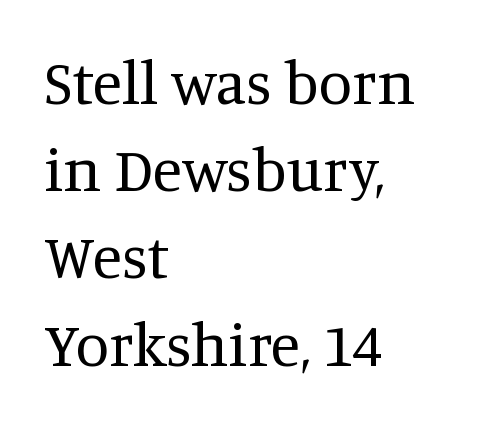
{"serif": "yes", "italic": "no", "bold": "no", "weight": "regular", "width": "normal", "stroke_contrast": "medium", "x_height": "large", "monospaced": "no", "underline": "no", "align": "left", "line_spacing": "normal", "line_spacing_ratio": 1.43, "letter_spacing": "normal", "letter_spacing_em": 0.0, "glyph_px": 61}
